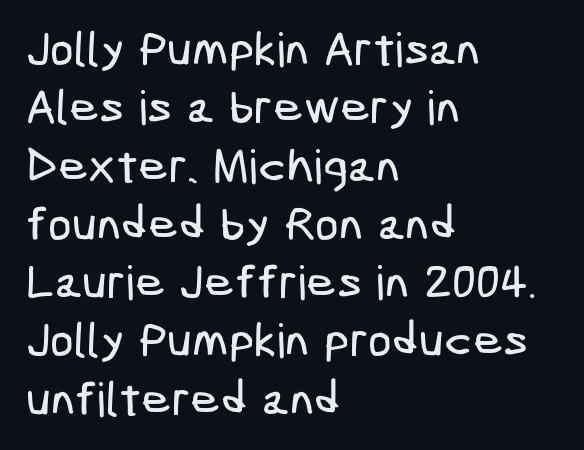
The image shows 47 px condensed sans-serif type; set left-aligned, line spacing 1.24x, normal letter spacing, not underlined; low stroke contrast and a medium x-height.
